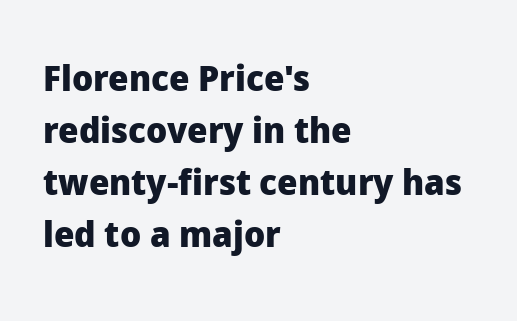
Compared with an ordinary text face, these strokes are far heavier — a full bold. Honestly, the row spacing looks completely unremarkable. Grotesque or geometric, the face here clearly has no serifs. Quick note: underline off. The face used here is rendered with its standard letterfit. Horizontally, the lines are justified to the leading edge only.
